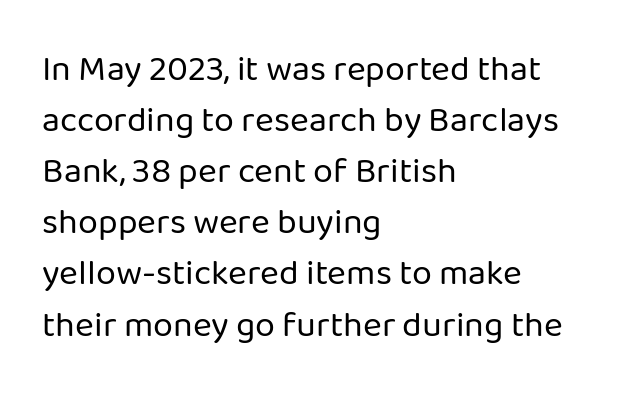
{"serif": "no", "italic": "no", "bold": "no", "weight": "regular", "width": "normal", "stroke_contrast": "low", "x_height": "medium", "monospaced": "no", "underline": "no", "align": "left", "line_spacing": "normal", "line_spacing_ratio": 1.42, "letter_spacing": "normal", "letter_spacing_em": 0.0, "glyph_px": 36}
